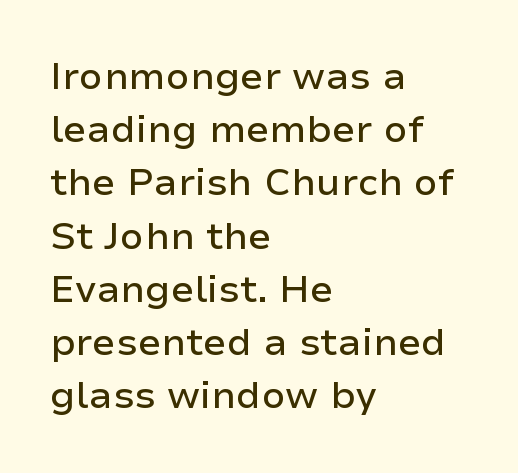
{"serif": "no", "italic": "no", "width": "normal", "stroke_contrast": "low", "x_height": "medium", "monospaced": "no", "underline": "no", "align": "left", "line_spacing": "normal", "line_spacing_ratio": 1.4, "letter_spacing": "normal", "letter_spacing_em": 0.0, "glyph_px": 38}
